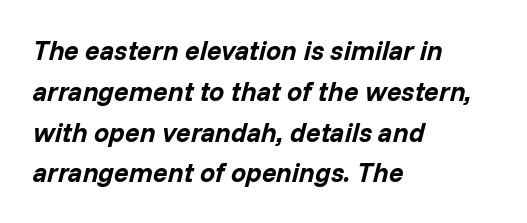
Honestly, the row spacing looks completely unremarkable. Notice how thick the strokes are: this is what a full bold looks like. Slant detected: the letters are inclined. Quick note: underline off. Tracking here is standard; glyphs follow each other at the usual distance.
